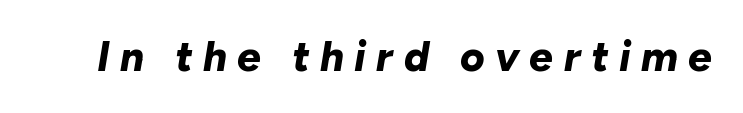
The image shows 42 px bold type, italic (leaning right); set unusually wide letter spacing (+0.25 em), not underlined; low stroke contrast and a medium x-height.
